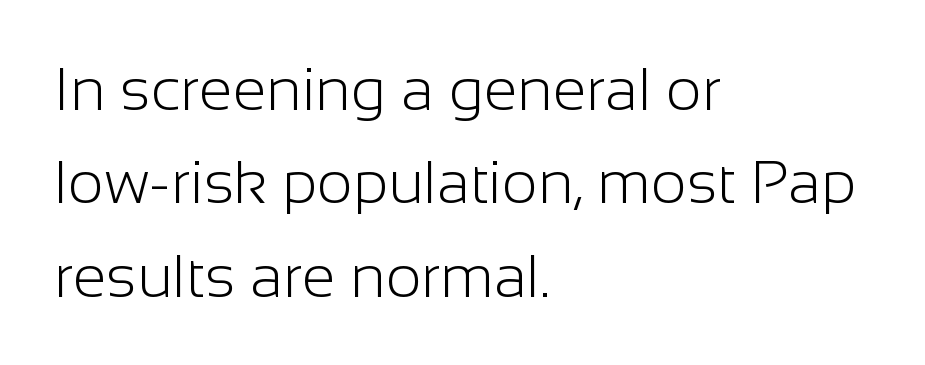
{"serif": "no", "italic": "no", "bold": "no", "weight": "light", "width": "normal", "stroke_contrast": "low", "x_height": "medium", "monospaced": "no", "underline": "no", "align": "left", "line_spacing": "normal", "line_spacing_ratio": 1.53, "letter_spacing": "normal", "letter_spacing_em": 0.0, "glyph_px": 61}
